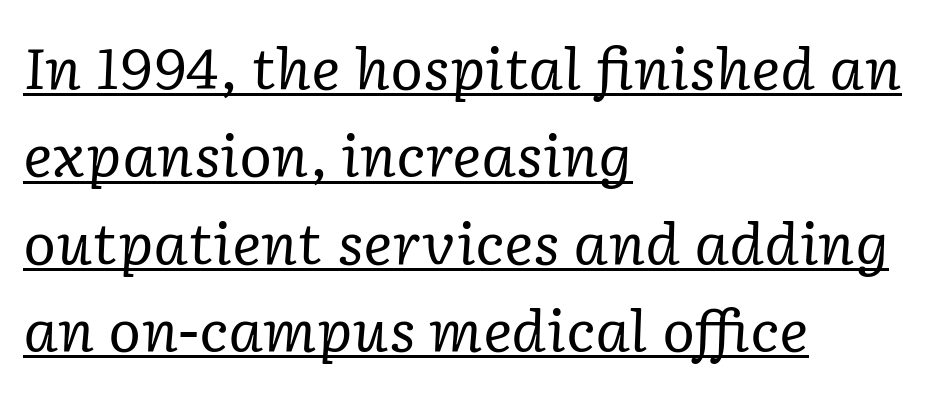
The tracking reads as untouched default to a designer's eye. In terms of leading, this rendering sits right in the middle. Letterform terminals end in serifs throughout the passage. The letters are slanted; this is an italic face. Proportional: the letters do not fall into vertical columns.
